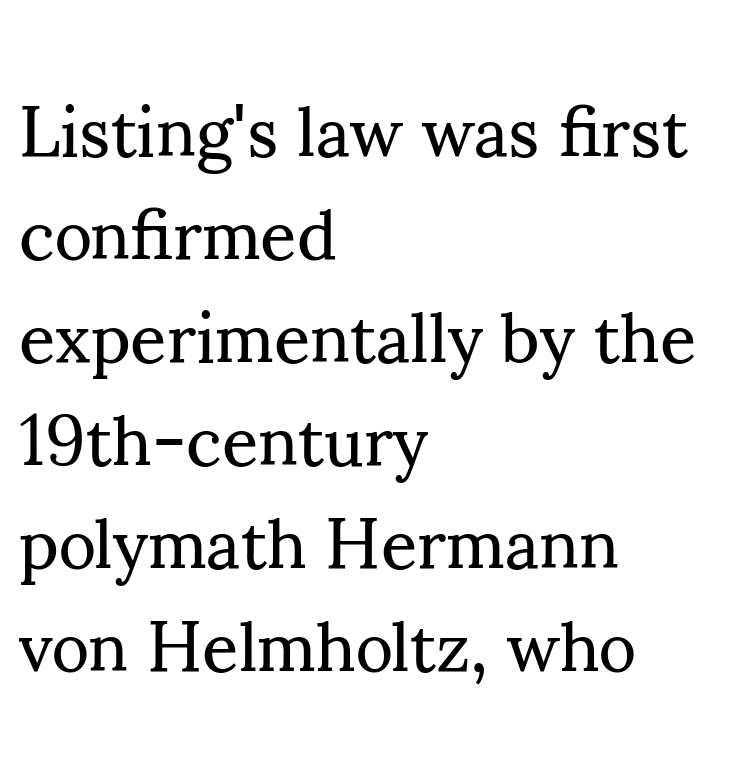
Every stem runs plumb, perpendicular to the baseline. Is this a sans? No — the strokes have serifs. The rendering uses natural spacing where letterforms have individual widths. Spacing between characters is what you'd get straight out of the box. Descender tails drop into unmarked territory.
